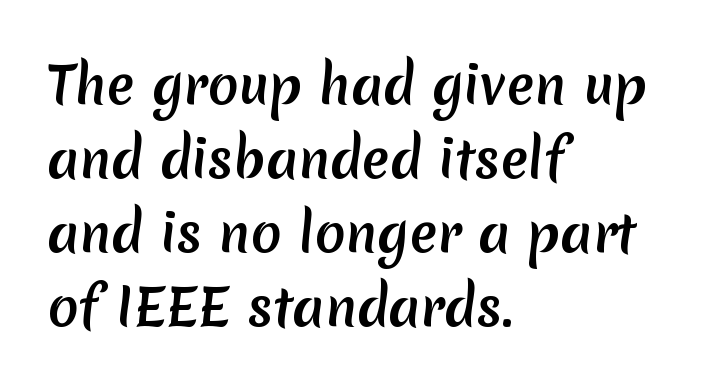
{"serif": "no", "width": "normal", "stroke_contrast": "medium", "x_height": "medium", "monospaced": "no", "underline": "no", "align": "left", "line_spacing": "normal", "line_spacing_ratio": 1.45, "letter_spacing": "normal", "letter_spacing_em": 0.0, "glyph_px": 51}
